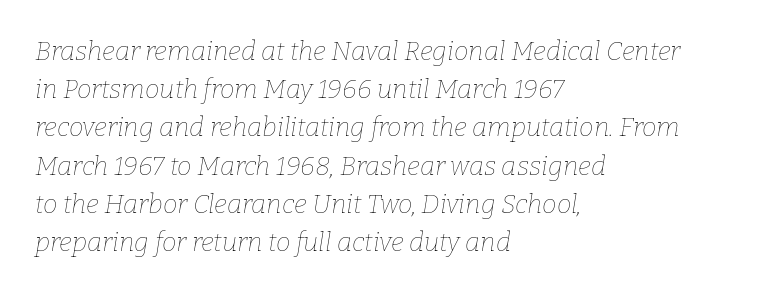
The gap between lines stays unmarked. Letter spacing: default. Looking at the ascenders, they clearly lean. The strokes are not fattened; the text isn't bold.
